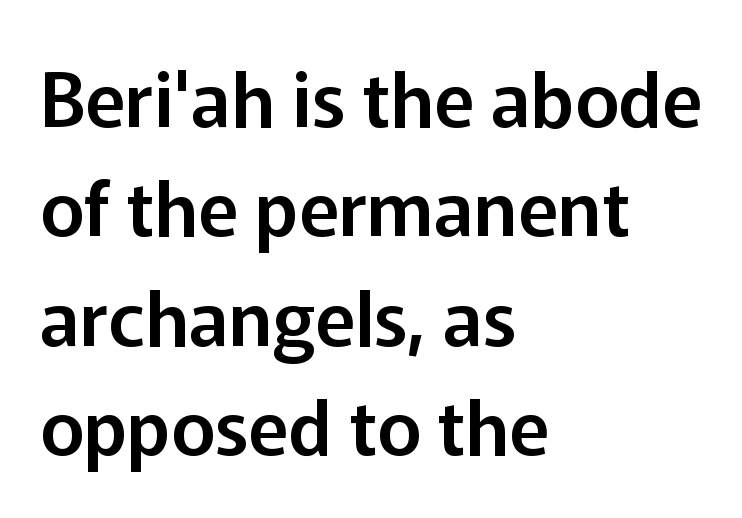
The line texture is even and compact thanks to regular tracking. Each letter keeps its own natural width here, so spacing adapts to shape. The letters stand upright; this is a roman face. I'd call this a sans setting — the letters go barefoot. The area under the type is left untouched.
